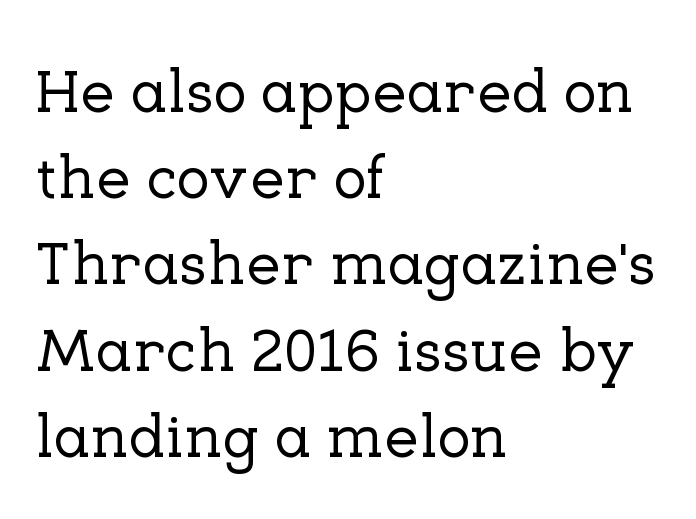
{"serif": "yes", "italic": "no", "width": "normal", "stroke_contrast": "low", "x_height": "medium", "monospaced": "no", "underline": "no", "align": "left", "line_spacing": "normal", "line_spacing_ratio": 1.39, "letter_spacing": "normal", "letter_spacing_em": 0.0, "glyph_px": 62}
